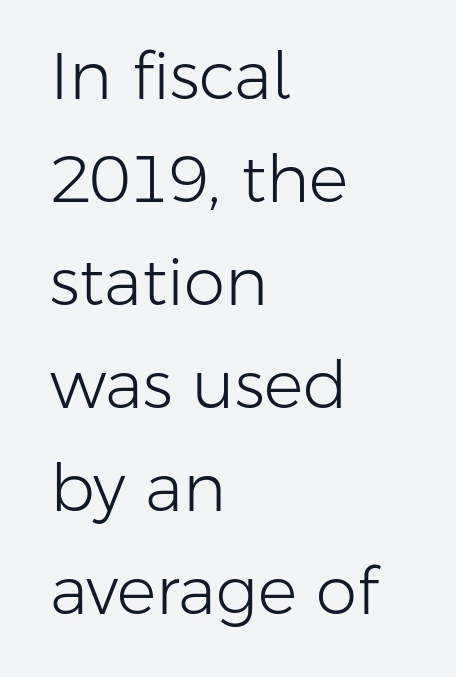
A roman cut, with each character standing at attention. Inter-character spacing is left at the font's built-in metrics. Type style note: lacks serifs. This block has exactly the height ordinary leading produces.
